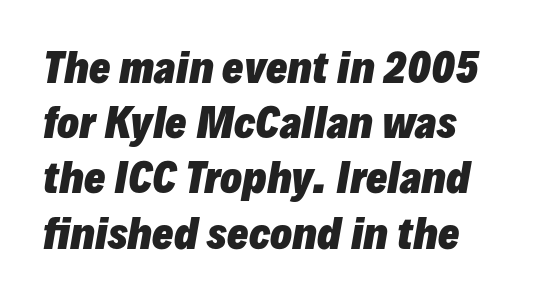
Q: Is the text bold? A: Yes.
Q: Is the text italic (slanted)? A: Yes, it leans right by about 10 degrees.
Q: Is the text underlined? A: No.
Q: How is the paragraph aligned? A: Left-aligned.
Q: Is the spacing between letters normal or unusually wide? A: Normal.
Q: Is the spacing between lines tight, normal or loose? A: Normal.
Q: Width (condensed, normal, or wide)? A: Normal.
Q: Stroke contrast? A: Low.
Q: x-height? A: Medium.
Q: Monospaced? A: No.
